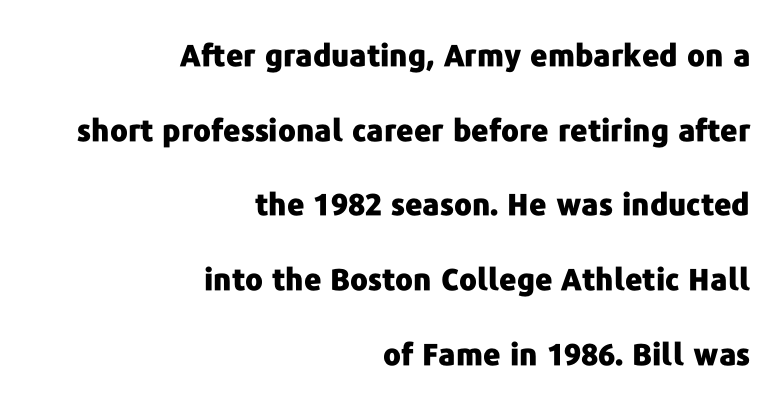
The image shows 30 px heavy sans-serif type, upright; set right-aligned, loose line spacing (2.49x), normal letter spacing, not underlined; low stroke contrast and a medium x-height.
